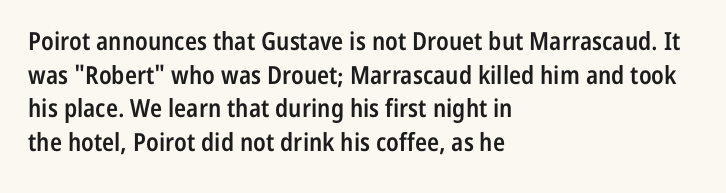
Q: Is the text bold? A: Semi-bold.
Q: Is the text italic (slanted)? A: No, it is upright.
Q: Is the text underlined? A: No.
Q: How is the paragraph aligned? A: Left-aligned.
Q: Is the spacing between letters normal or unusually wide? A: Normal.
Q: Is the spacing between lines tight, normal or loose? A: Normal.
